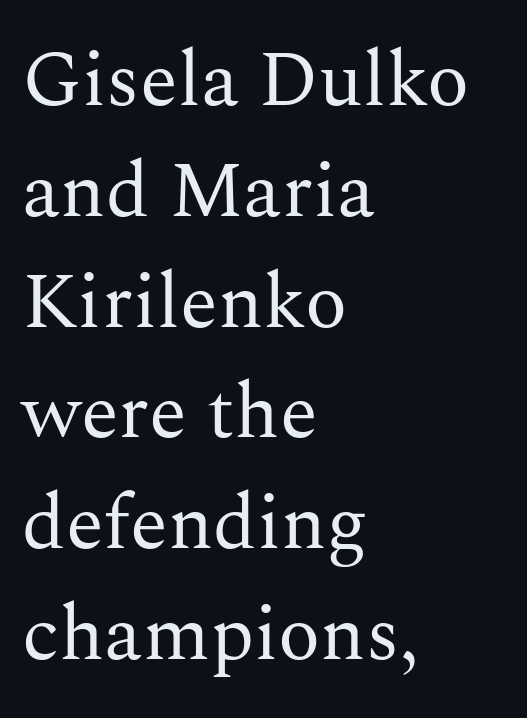
Spacing between characters is what you'd get straight out of the box. The rendering anchors every line to the left-hand side. A light-to-regular cut is what we see here. Posture: straight, roman, zero tilt.
